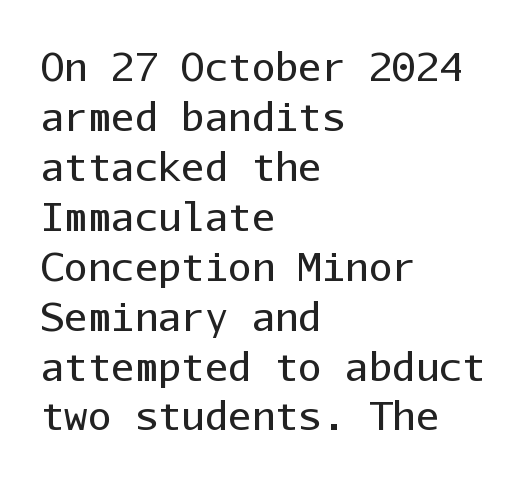
{"serif": "no", "italic": "no", "bold": "no", "weight": "regular", "width": "normal", "stroke_contrast": "low", "x_height": "medium", "monospaced": "yes", "underline": "no", "align": "left", "line_spacing": "normal", "line_spacing_ratio": 1.28, "letter_spacing": "normal", "letter_spacing_em": 0.0, "glyph_px": 39}
